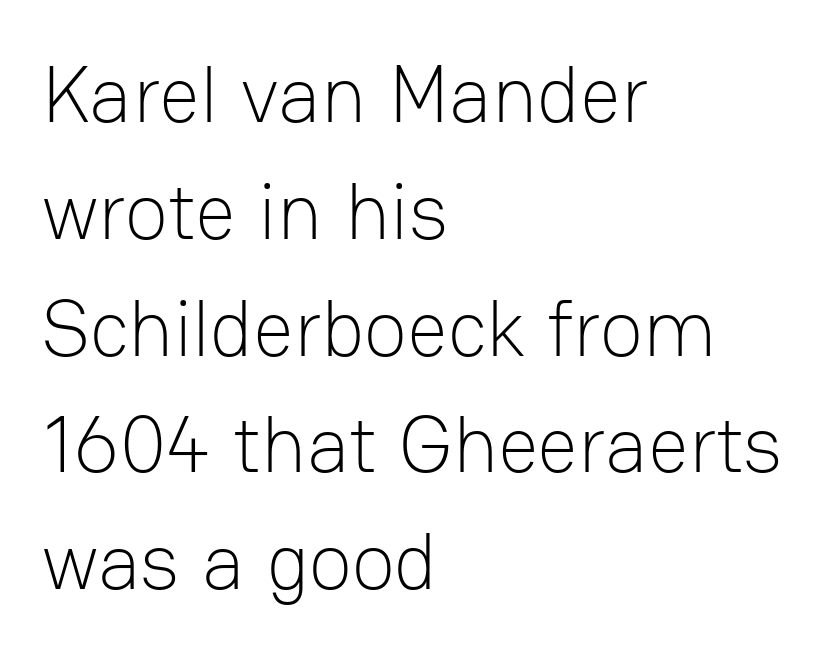
This sample uses a sans-serif face. Decoration check: the copy has no underline. Heaviness? Minimal to ordinary, like unemphasized prose. Note the varied advance widths — an 'i' is clearly narrower than an 'm'.
